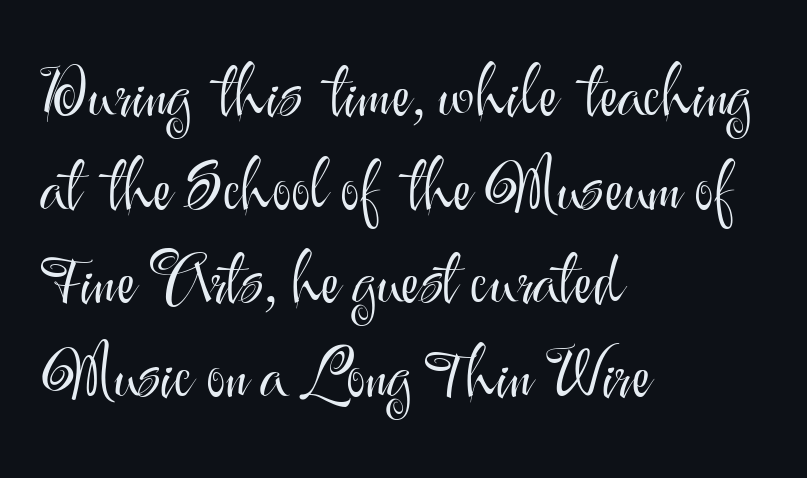
One-word summary of the alignment: left. The line texture is even and compact thanks to regular tracking. Proportional: the letters do not fall into vertical columns. Nothing heavy about these letters — not bold at all.
